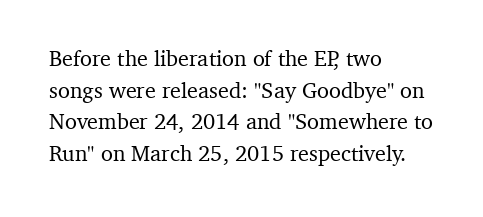
Q: Is the text italic (slanted)? A: No, it is upright.
Q: Is the text underlined? A: No.
Q: How is the paragraph aligned? A: Left-aligned.
Q: Is the spacing between letters normal or unusually wide? A: Normal.
Q: Is the spacing between lines tight, normal or loose? A: Normal.
